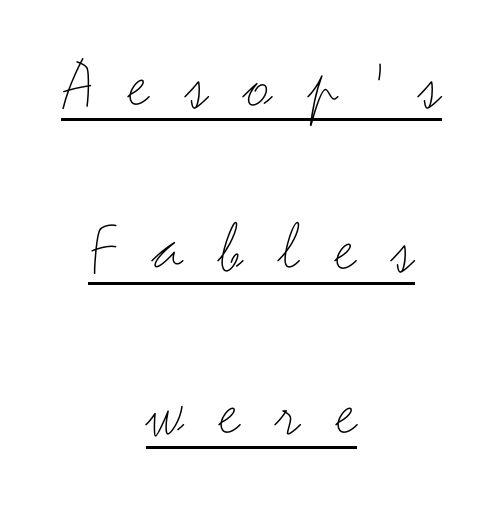
{"serif": "no", "bold": "no", "weight": "thin", "width": "wide", "stroke_contrast": "medium", "x_height": "small", "monospaced": "no", "underline": "yes", "align": "center", "line_spacing": "loose", "line_spacing_ratio": 2.19, "letter_spacing": "wide", "letter_spacing_em": 0.47, "glyph_px": 75}
